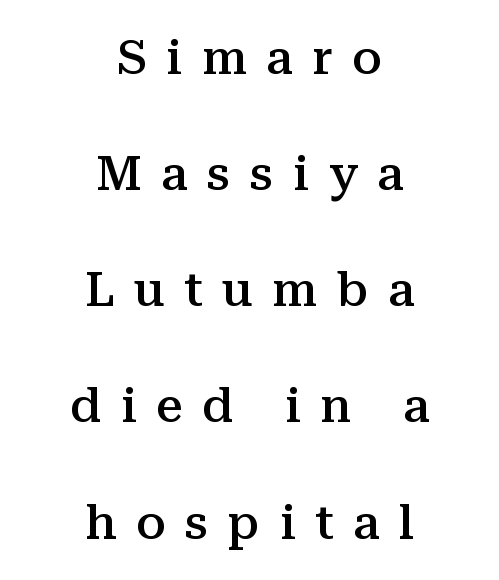
The image shows 48 px semibold serif type, upright; set centered, loose line spacing (2.42x), unusually wide letter spacing (+0.41 em), not underlined; medium stroke contrast and a medium x-height.
